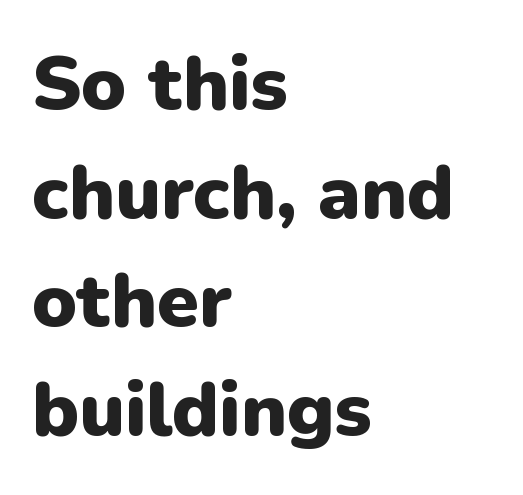
The image shows 76 px heavy sans-serif type, upright; set left-aligned, normal line spacing (1.43x), normal letter spacing, not underlined; low stroke contrast and a medium x-height.
